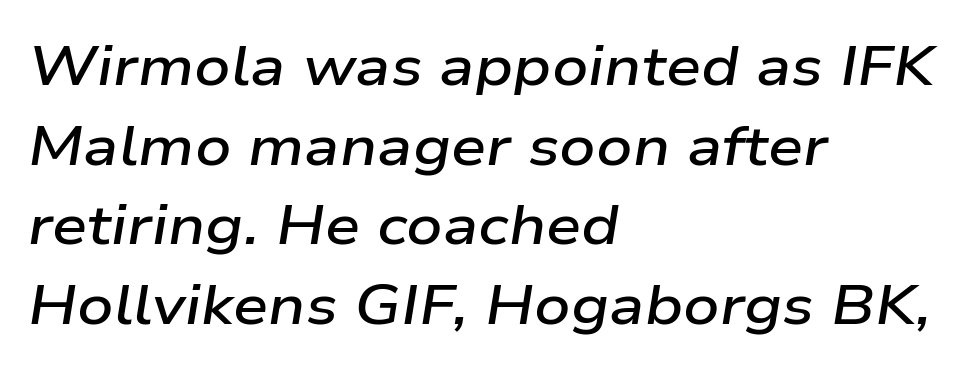
The image shows 56 px semibold, wide type, italic (leaning right); set left-aligned, normal line spacing (1.42x), normal letter spacing, not underlined; low stroke contrast and a medium x-height.
